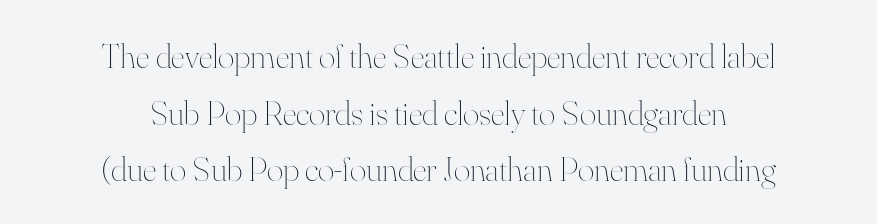
Q: Is the text bold? A: No.
Q: Is the text italic (slanted)? A: No, it is upright.
Q: Is the text underlined? A: No.
Q: How is the paragraph aligned? A: Centered.
Q: Is the spacing between letters normal or unusually wide? A: Normal.
Q: Is the spacing between lines tight, normal or loose? A: Normal.
Q: Width (condensed, normal, or wide)? A: Normal.
Q: Stroke contrast? A: High.
Q: x-height? A: Small.
Q: Monospaced? A: No.
